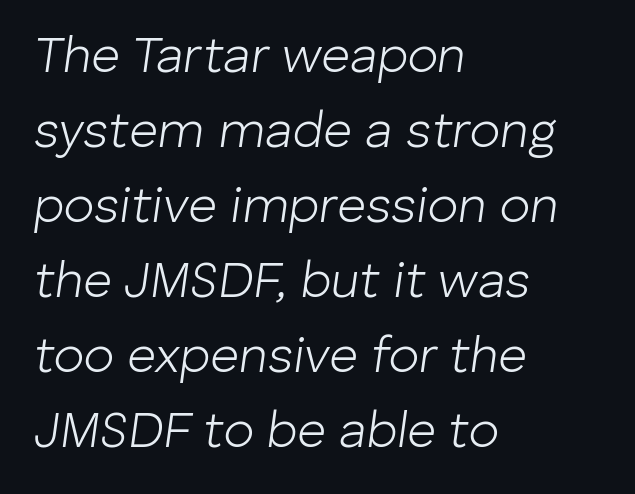
A typesetter would call this proportional, since set widths differ per character. The passage shown stacks its lines at a standard gap. Nobody touched the tracking dial on this one. Descenders are the only things crossing below the line. Where is the straight margin? On the left. Caption: face not bold, strokes unweighted.
